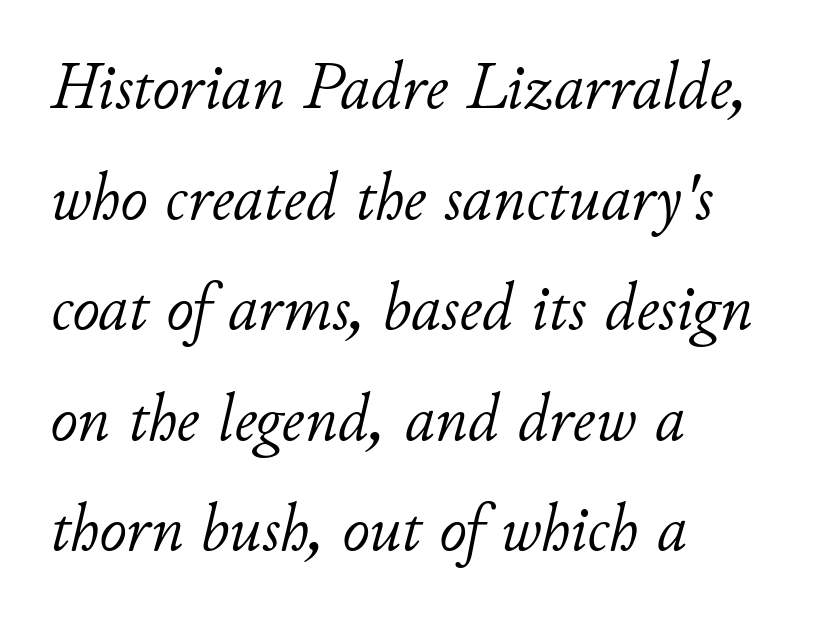
If you drew a ruler down the left edge, every line would touch it. The axis of the letterforms is tilted away from vertical. The passage shown is not bold in any degree. What's the leading like? Ordinary, nothing unusual. The letterforms sit shoulder to shoulder at normal distance.
